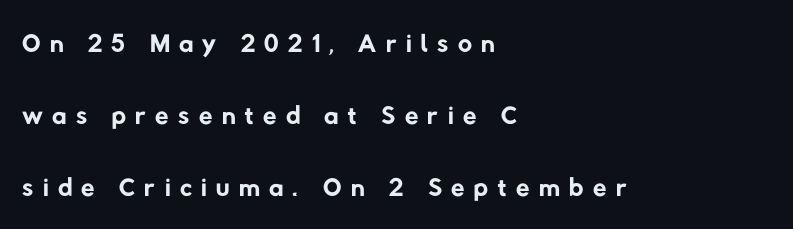
Q: Is the text bold? A: No.
Q: Is the typeface a serif or a sans-serif typeface? A: Sans-serif.
Q: Is the text underlined? A: No.
Q: How is the paragraph aligned? A: Left-aligned.
Q: Is the spacing between letters normal or unusually wide? A: Unusually wide.
Q: Width (condensed, normal, or wide)? A: Normal.
Q: Stroke contrast? A: Low.
Q: x-height? A: Medium.
Q: Monospaced? A: No.
